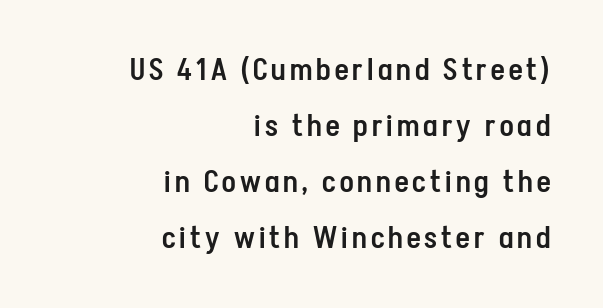
The image shows 30 px semibold, condensed sans-serif type, upright; set right-aligned, line spacing 1.87x, not underlined; low stroke contrast and a medium x-height.
